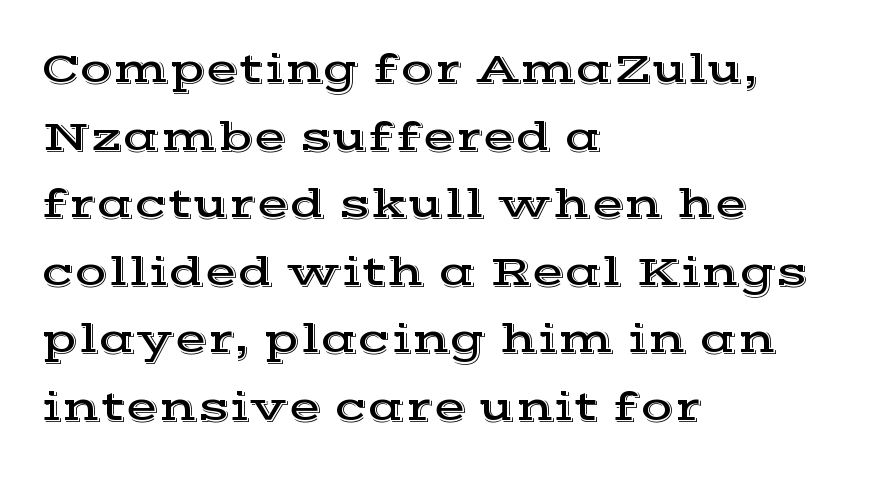
The image shows 43 px wide serif type, upright; set left-aligned, normal line spacing (1.57x), normal letter spacing, not underlined; a medium x-height.
